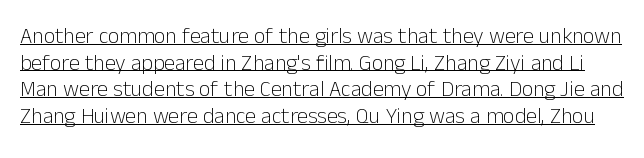
{"italic": "no", "bold": "no", "underline": "yes", "line_spacing_ratio": 1.21, "letter_spacing": "normal", "letter_spacing_em": 0.0, "glyph_px": 22}
